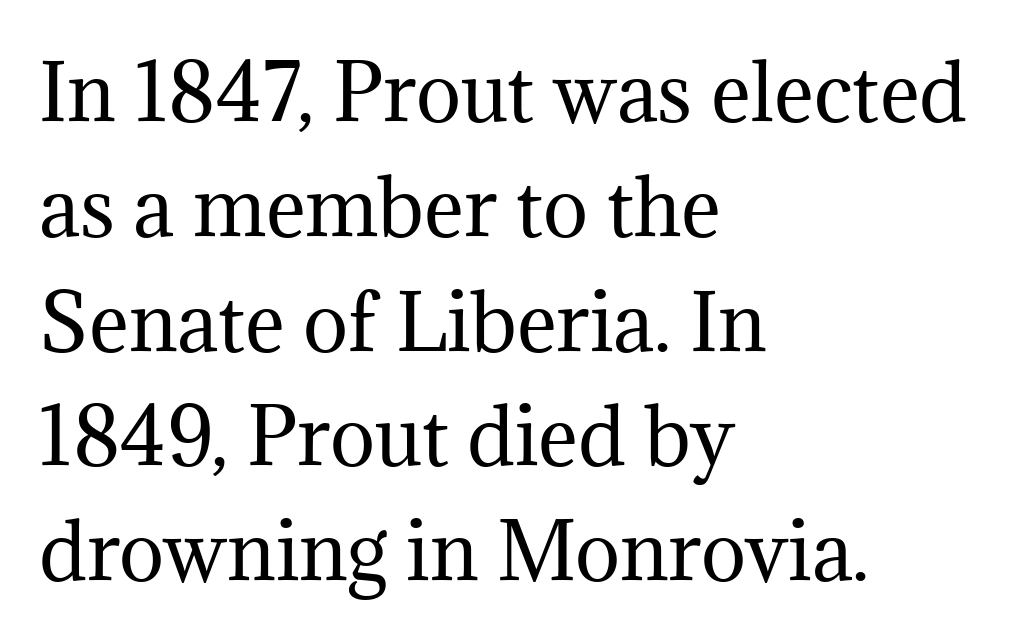
Q: Is the text bold? A: No.
Q: Is the text italic (slanted)? A: No, it is upright.
Q: Is the typeface a serif or a sans-serif typeface? A: Serif.
Q: Is the text underlined? A: No.
Q: How is the paragraph aligned? A: Left-aligned.
Q: Is the spacing between letters normal or unusually wide? A: Normal.
Q: Is the spacing between lines tight, normal or loose? A: Normal.
Q: Width (condensed, normal, or wide)? A: Normal.
Q: Stroke contrast? A: Medium.
Q: x-height? A: Medium.
Q: Monospaced? A: No.
